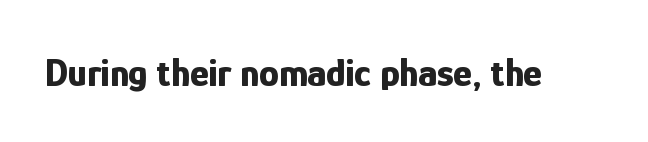
Q: Is the text bold? A: Yes.
Q: Is the text italic (slanted)? A: No, it is upright.
Q: Is the typeface a serif or a sans-serif typeface? A: Sans-serif.
Q: Is the text underlined? A: No.
Q: Is the spacing between letters normal or unusually wide? A: Normal.
Q: Width (condensed, normal, or wide)? A: Condensed.
Q: Stroke contrast? A: Low.
Q: x-height? A: Medium.
Q: Monospaced? A: No.
